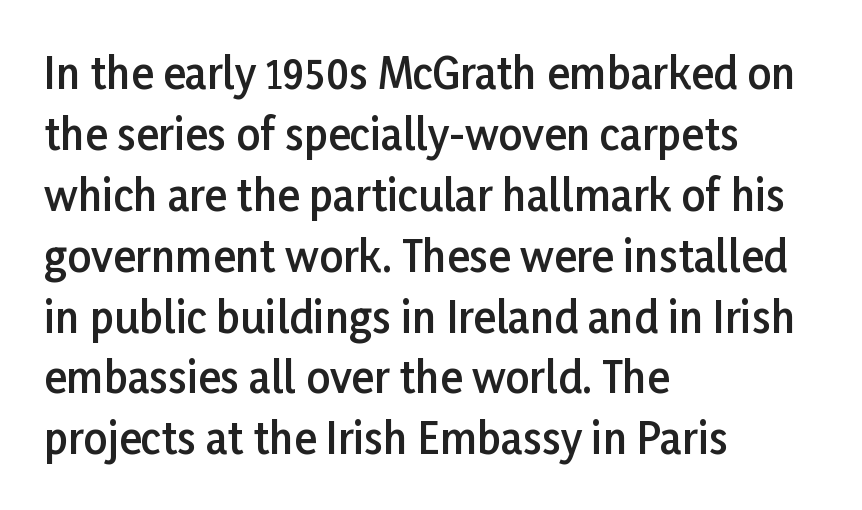
Q: Is the text bold? A: Semi-bold.
Q: Is the text italic (slanted)? A: No, it is upright.
Q: Is the typeface a serif or a sans-serif typeface? A: Sans-serif.
Q: Is the text underlined? A: No.
Q: How is the paragraph aligned? A: Left-aligned.
Q: Is the spacing between letters normal or unusually wide? A: Normal.
Q: Is the spacing between lines tight, normal or loose? A: Normal.
Q: Width (condensed, normal, or wide)? A: Normal.
Q: Stroke contrast? A: Low.
Q: x-height? A: Medium.
Q: Monospaced? A: No.
